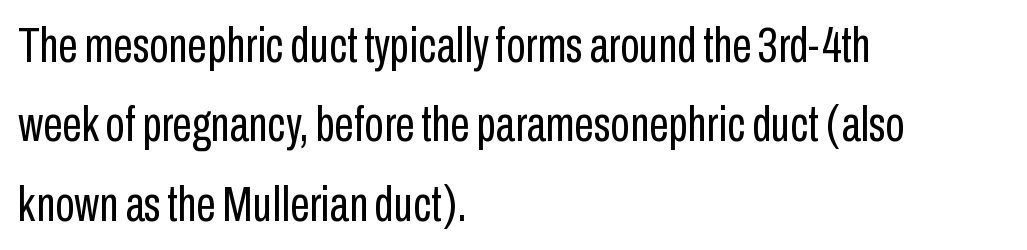
Nope, no serifs anywhere on these letters. Do the letters lean? They stand straight. The strip under each line holds only bare page. Weight: regular or lighter.
